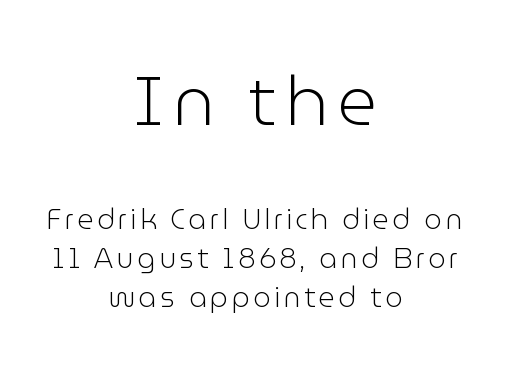
{"serif": "no", "italic": "no", "bold": "no", "weight": "light", "width": "normal", "stroke_contrast": "low", "x_height": "medium", "monospaced": "no", "underline": "no", "align": "center", "line_spacing": "normal", "line_spacing_ratio": 1.38, "larger_block": "first", "size_ratio": 2.46, "glyph_px": 69}
